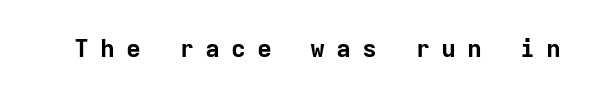
{"italic": "no", "bold": "yes", "underline": "no", "letter_spacing": "wide", "letter_spacing_em": 0.45, "glyph_px": 25}
